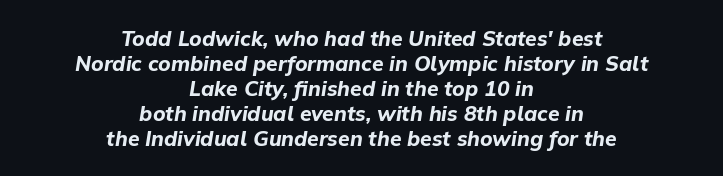
In terms of posture, this sample is oblique. The area under the type is left untouched. A full-strength bold gives these letters their thick strokes. Where is the straight margin? There isn't one; the lines are centered.
